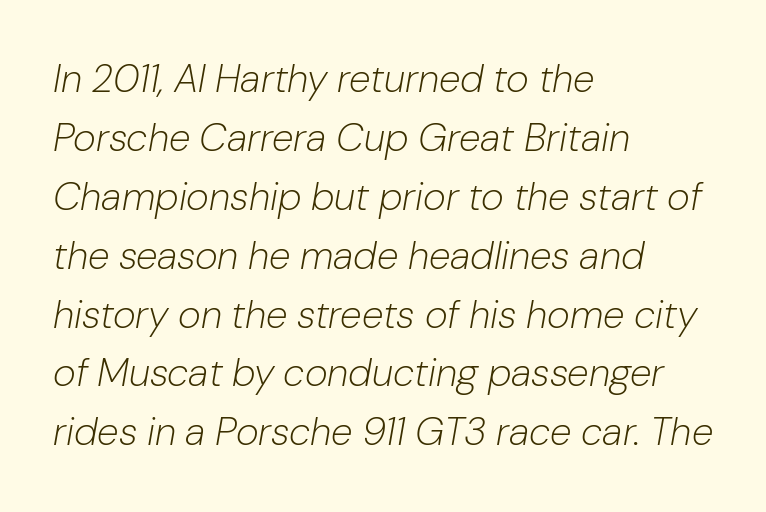
The letters are slanted; this is an italic face. The rag falls on the right side of this text block. Varying glyph widths throughout — classic text-font behaviour. A bare baseline throughout the passage. The strokes carry an ordinary text weight at most. Summary of vertical rhythm: regular, with standard interline spacing.
